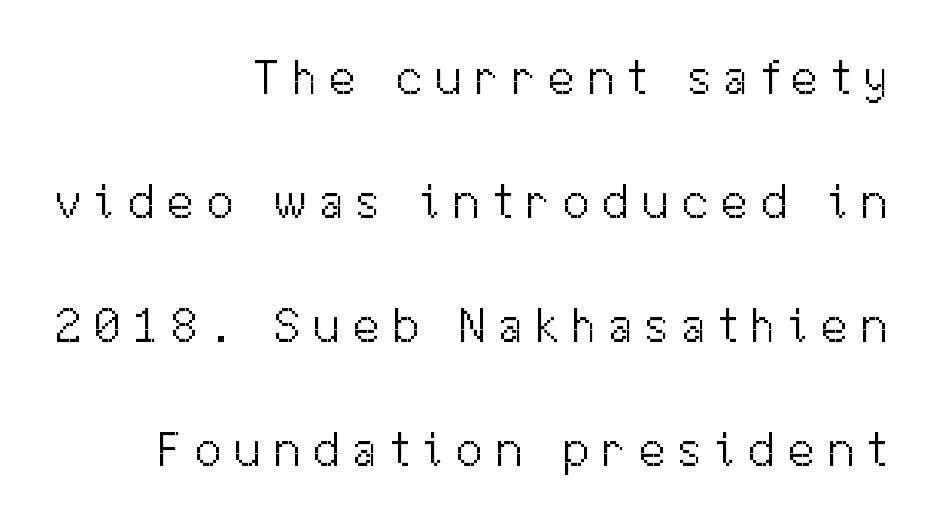
{"serif": "no", "italic": "no", "bold": "no", "weight": "light", "width": "normal", "stroke_contrast": "medium", "x_height": "medium", "monospaced": "no", "underline": "no", "align": "right", "line_spacing": "loose", "line_spacing_ratio": 2.48, "letter_spacing": "wide", "letter_spacing_em": 0.23, "glyph_px": 50}
